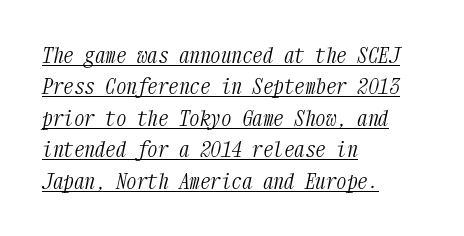
The image shows 21 px text type, italic (leaning right); set left-aligned, normal line spacing (1.5x), normal letter spacing, underlined.
